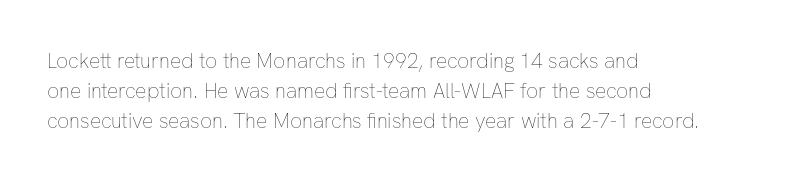
Q: Is the text bold? A: No.
Q: Is the text italic (slanted)? A: No, it is upright.
Q: Is the text underlined? A: No.
Q: How is the paragraph aligned? A: Left-aligned.
Q: Is the spacing between letters normal or unusually wide? A: Normal.
Q: Is the spacing between lines tight, normal or loose? A: Normal.
